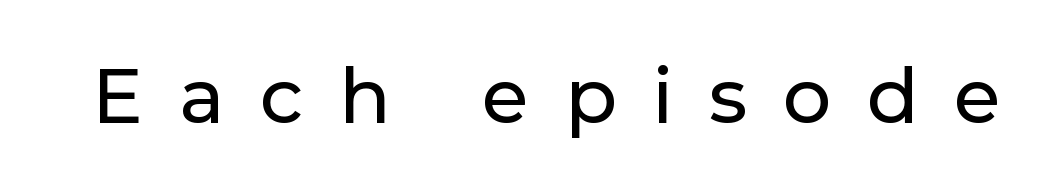
Q: Is the text italic (slanted)? A: No, it is upright.
Q: Is the typeface a serif or a sans-serif typeface? A: Sans-serif.
Q: Is the text underlined? A: No.
Q: Is the spacing between letters normal or unusually wide? A: Unusually wide.
Q: Width (condensed, normal, or wide)? A: Normal.
Q: Stroke contrast? A: Low.
Q: x-height? A: Medium.
Q: Monospaced? A: No.
